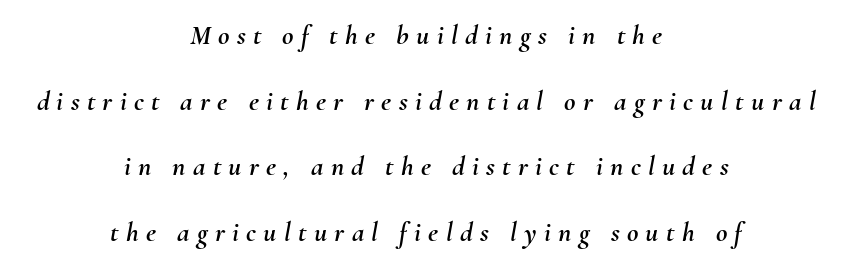
Is there much room between lines? Yes — plenty of vertical air separates them. This sample has the flowing, uneven cadence of proportional lettering. The passage shown has open, widely tracked lettering throughout. The strip under each line holds only bare page.
